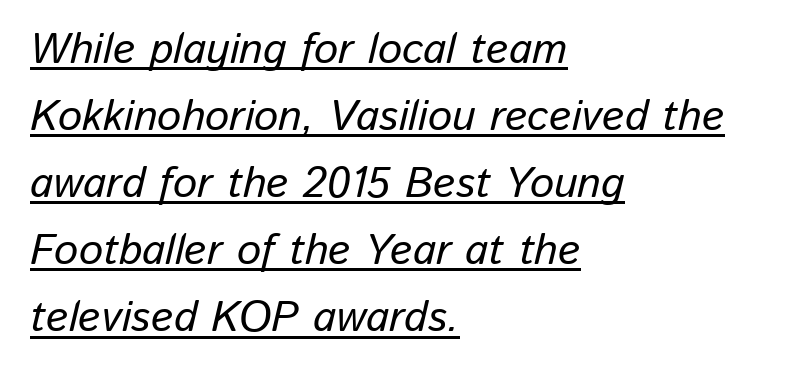
The image shows 43 px text type, italic (leaning right); set left-aligned, normal line spacing (1.56x), normal letter spacing, underlined; low stroke contrast and a medium x-height.
